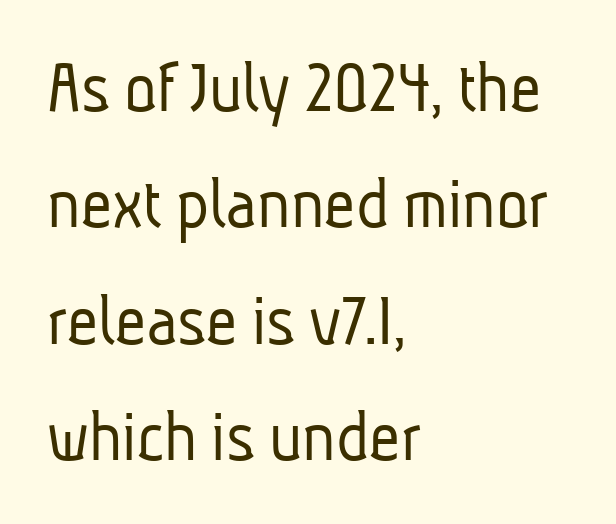
Q: Is the text bold? A: No.
Q: Is the typeface a serif or a sans-serif typeface? A: Sans-serif.
Q: Is the text underlined? A: No.
Q: How is the paragraph aligned? A: Left-aligned.
Q: Is the spacing between letters normal or unusually wide? A: Normal.
Q: Is the spacing between lines tight, normal or loose? A: Normal.
Q: Width (condensed, normal, or wide)? A: Condensed.
Q: Stroke contrast? A: Low.
Q: x-height? A: Medium.
Q: Monospaced? A: No.
